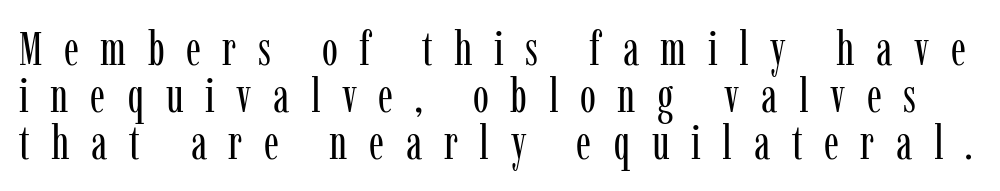
{"serif": "yes", "italic": "no", "bold": "no", "weight": "regular", "width": "condensed", "stroke_contrast": "low", "x_height": "medium", "monospaced": "no", "underline": "no", "line_spacing": "tight", "line_spacing_ratio": 0.98, "letter_spacing": "wide", "letter_spacing_em": 0.45, "glyph_px": 48}
